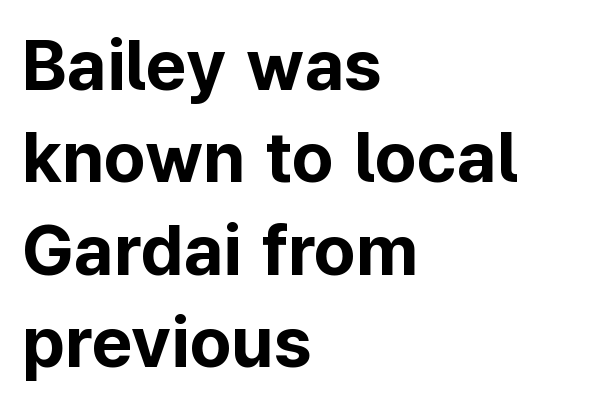
{"serif": "no", "italic": "no", "bold": "yes", "weight": "bold", "width": "normal", "stroke_contrast": "low", "x_height": "medium", "monospaced": "no", "underline": "no", "align": "left", "line_spacing": "normal", "line_spacing_ratio": 1.3, "letter_spacing": "normal", "letter_spacing_em": 0.0, "glyph_px": 71}
